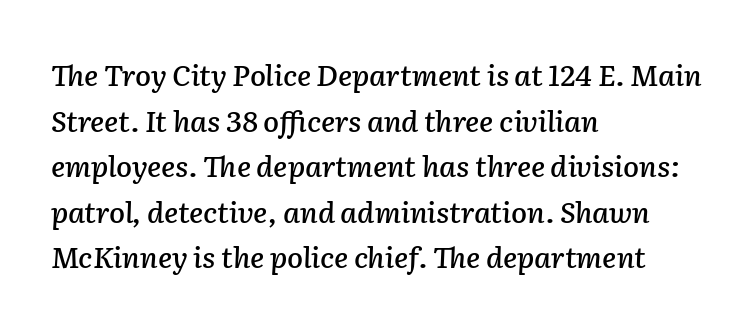
The words here are not underlined. Left-aligned paragraph, ragged on the right. Each letter keeps its own natural width here, so spacing adapts to shape. These lines keep a tight, regular rhythm from letter to letter. Evenly set lines give the paragraph a standard silhouette. The face used here has a pronounced slope to its letters.
